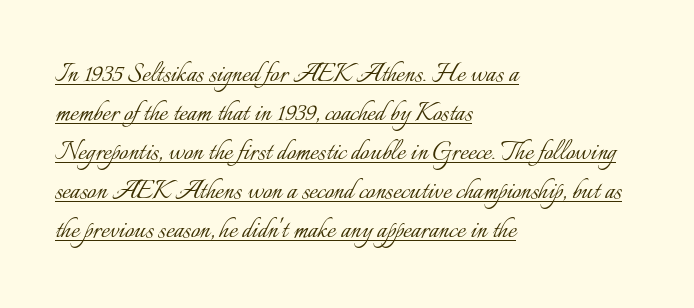
The image shows 32 px light type; set left-aligned, line spacing 1.22x, normal letter spacing, underlined; low stroke contrast and a small x-height.
